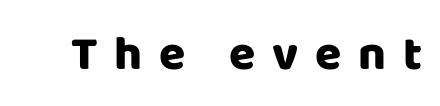
Q: Is the text bold? A: Yes.
Q: Is the text italic (slanted)? A: No, it is upright.
Q: Is the typeface a serif or a sans-serif typeface? A: Sans-serif.
Q: Is the text underlined? A: No.
Q: Is the spacing between letters normal or unusually wide? A: Unusually wide.
Q: Width (condensed, normal, or wide)? A: Normal.
Q: Stroke contrast? A: Low.
Q: x-height? A: Large.
Q: Monospaced? A: No.
